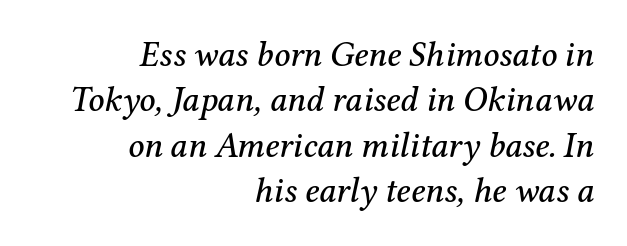
Q: Is the text italic (slanted)? A: Yes, it leans right by about 12 degrees.
Q: Is the typeface a serif or a sans-serif typeface? A: Serif.
Q: Is the text underlined? A: No.
Q: How is the paragraph aligned? A: Right-aligned.
Q: Is the spacing between letters normal or unusually wide? A: Normal.
Q: Is the spacing between lines tight, normal or loose? A: Normal.
Q: Width (condensed, normal, or wide)? A: Normal.
Q: Stroke contrast? A: Medium.
Q: x-height? A: Medium.
Q: Monospaced? A: No.
